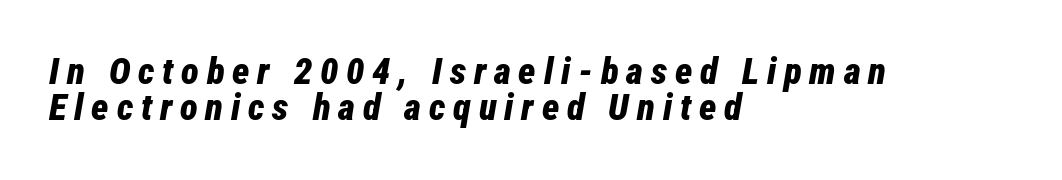
Q: Is the text bold? A: Yes.
Q: Is the text italic (slanted)? A: Yes, it leans right by about 12 degrees.
Q: Is the text underlined? A: No.
Q: How is the paragraph aligned? A: Left-aligned.
Q: Is the spacing between letters normal or unusually wide? A: Unusually wide.
Q: Is the spacing between lines tight, normal or loose? A: Tight.
Q: Width (condensed, normal, or wide)? A: Condensed.
Q: Stroke contrast? A: Low.
Q: x-height? A: Medium.
Q: Monospaced? A: No.
